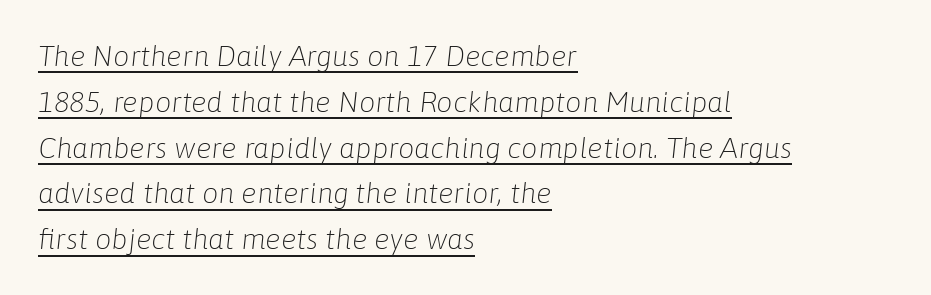
Q: Is the text bold? A: No.
Q: Is the text italic (slanted)? A: Yes, it leans right by about 6 degrees.
Q: Is the text underlined? A: Yes.
Q: How is the paragraph aligned? A: Left-aligned.
Q: Is the spacing between letters normal or unusually wide? A: Normal.
Q: Is the spacing between lines tight, normal or loose? A: Normal.
Q: Width (condensed, normal, or wide)? A: Normal.
Q: Stroke contrast? A: Low.
Q: x-height? A: Medium.
Q: Monospaced? A: No.
